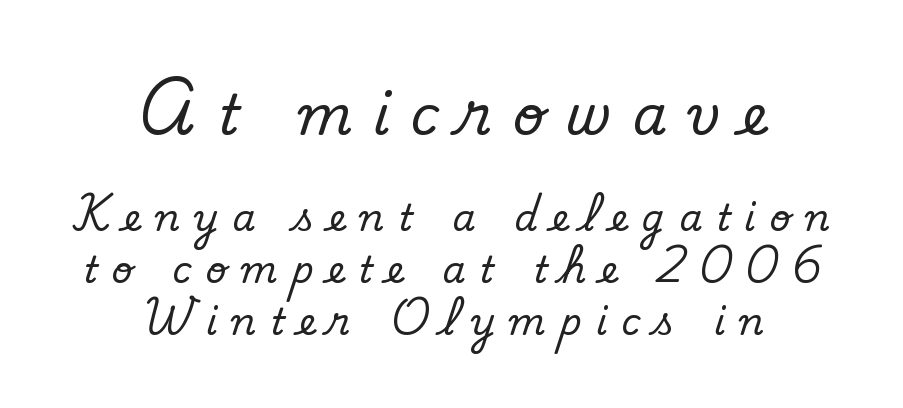
Q: Is the text bold? A: No.
Q: Is the typeface a serif or a sans-serif typeface? A: Sans-serif.
Q: Is the text underlined? A: No.
Q: How is the paragraph aligned? A: Centered.
Q: Is the spacing between letters normal or unusually wide? A: Unusually wide.
Q: Is the spacing between lines tight, normal or loose? A: Normal.
Q: Which block of text is set in a larger size, the first (top) or the second (bottom)? A: The first (top) one.
Q: Width (condensed, normal, or wide)? A: Normal.
Q: Stroke contrast? A: Low.
Q: x-height? A: Small.
Q: Monospaced? A: No.
